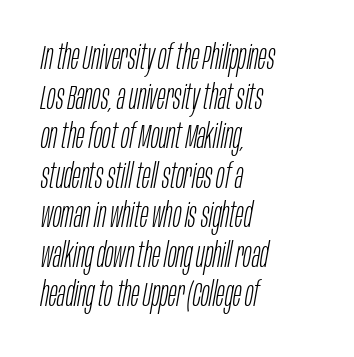
Q: Is the text bold? A: No.
Q: Is the text italic (slanted)? A: Yes, it leans right by about 10 degrees.
Q: Is the text underlined? A: No.
Q: How is the paragraph aligned? A: Left-aligned.
Q: Is the spacing between letters normal or unusually wide? A: Normal.
Q: Is the spacing between lines tight, normal or loose? A: Tight.
Q: Width (condensed, normal, or wide)? A: Condensed.
Q: Stroke contrast? A: Low.
Q: x-height? A: Large.
Q: Monospaced? A: No.
